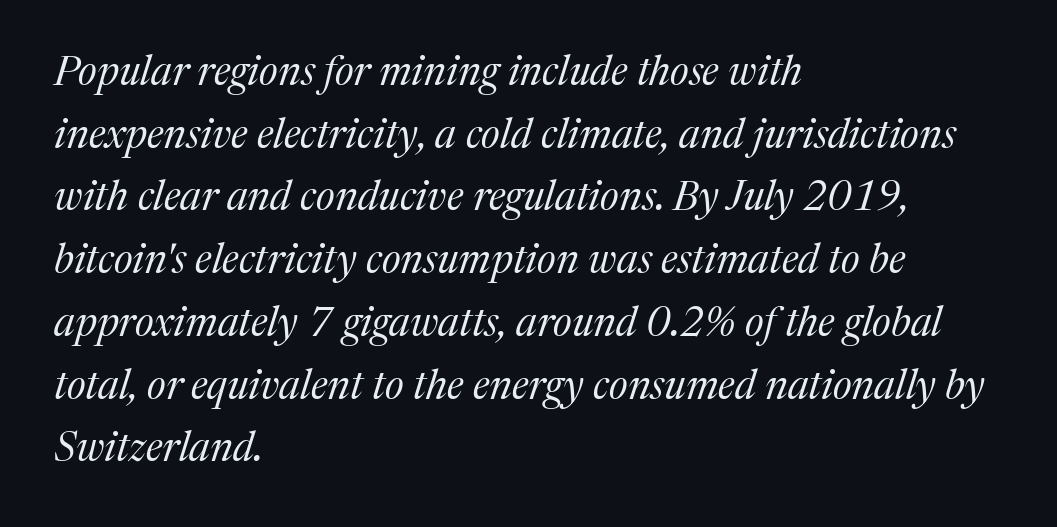
You could not count columns in this text — the font is proportionally spaced. Emphasis-style slanted type is in use. The rendering keeps characters at their native spacing. Check under the words: just untouched page.
